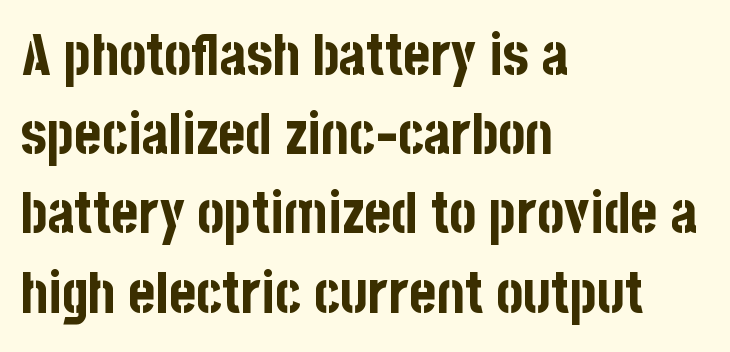
{"serif": "no", "italic": "no", "bold": "yes", "weight": "bold", "width": "condensed", "stroke_contrast": "low", "x_height": "large", "monospaced": "no", "underline": "no", "align": "left", "line_spacing": "normal", "line_spacing_ratio": 1.39, "letter_spacing": "normal", "letter_spacing_em": 0.0, "glyph_px": 57}
